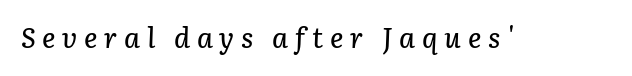
Any mark beneath the type? The region is blank. Spacing between characters has been opened up far beyond the box default. Is this a fixed-width face? No — the glyphs have proportional, varying widths. Italic: yes, the glyphs are oblique.
